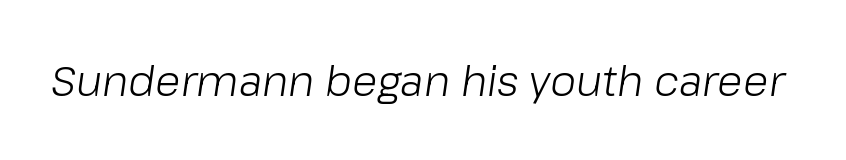
The image shows 42 px light type, italic (leaning right); set normal letter spacing, not underlined; low stroke contrast and a medium x-height.
